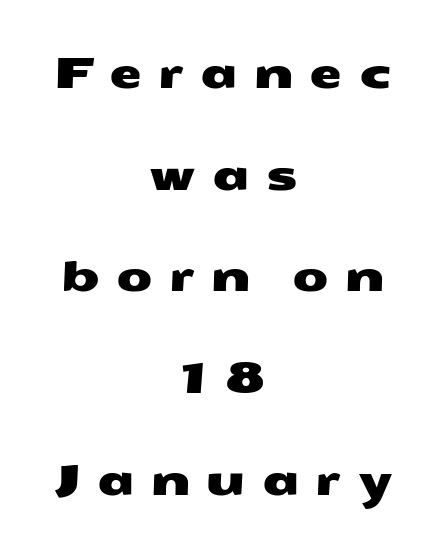
The image shows 42 px wide sans-serif type; set centered, loose line spacing (2.42x), unusually wide letter spacing (+0.38 em), not underlined; medium stroke contrast and a medium x-height.
